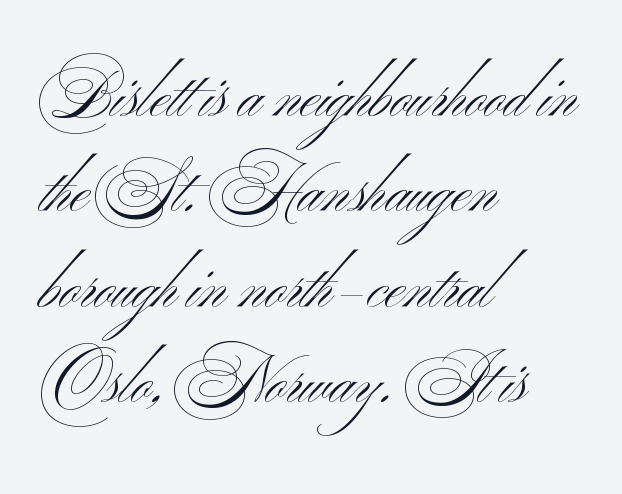
The image shows 64 px light, wide sans-serif type; set left-aligned, normal line spacing (1.49x), normal letter spacing, not underlined; medium stroke contrast and a small x-height.
